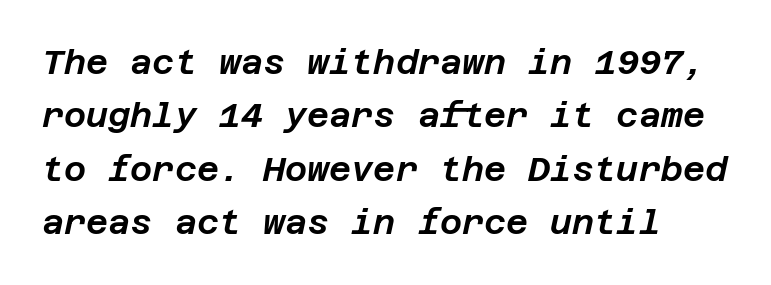
Q: Is the text italic (slanted)? A: Yes, it leans right by about 12 degrees.
Q: Is the text underlined? A: No.
Q: Is the spacing between letters normal or unusually wide? A: Normal.
Q: Is the spacing between lines tight, normal or loose? A: Normal.
Q: Width (condensed, normal, or wide)? A: Normal.
Q: Stroke contrast? A: Low.
Q: x-height? A: Large.
